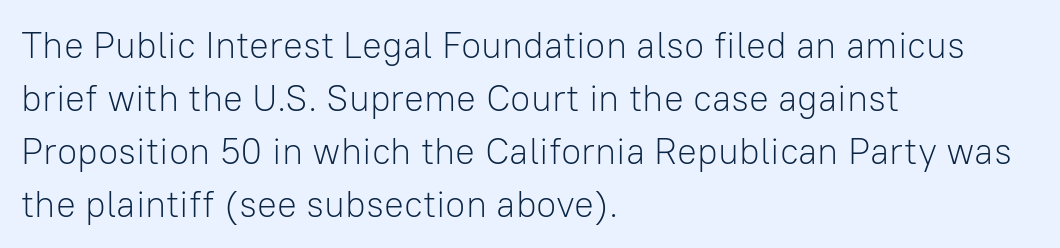
The image shows 37 px light sans-serif type, upright; set left-aligned, normal line spacing (1.43x), normal letter spacing, not underlined; low stroke contrast and a medium x-height.
